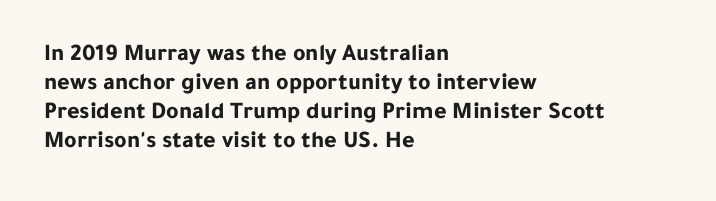
{"italic": "no", "bold": "yes", "underline": "no", "align": "left", "line_spacing_ratio": 1.21, "letter_spacing": "normal", "letter_spacing_em": 0.0, "glyph_px": 24}
